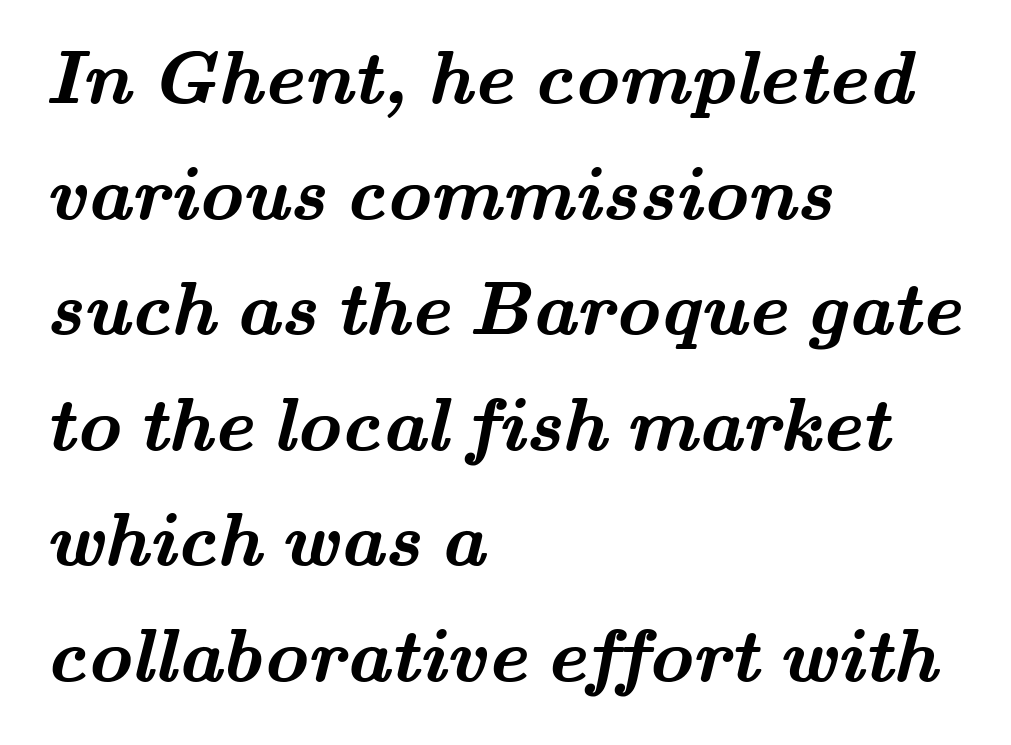
The image shows 76 px semibold, wide serif type; set left-aligned, normal line spacing (1.52x), normal letter spacing, not underlined; medium stroke contrast and a small x-height.
